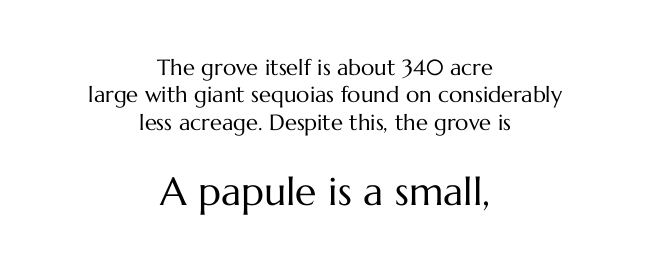
The image shows 39 px regular-weight type, upright; set centered, normal line spacing (1.25x), normal letter spacing, not underlined; the second (bottom) block is 1.77x larger; medium stroke contrast and a medium x-height.
